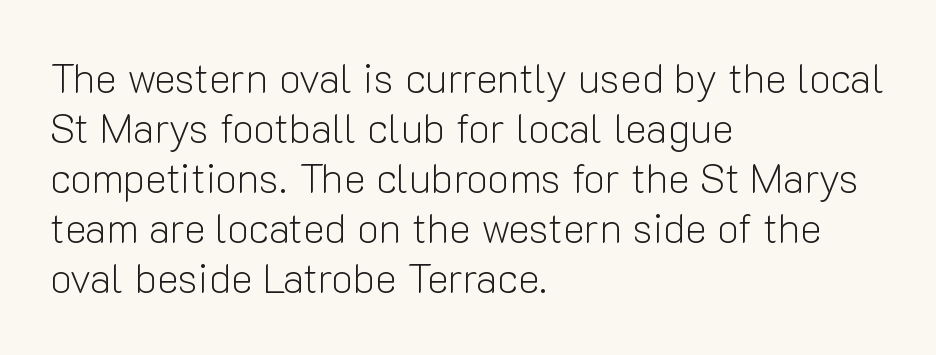
On a weight scale, this lands at 450 or below. A typesetter would call this proportional, since set widths differ per character. The letters stand straight up with perfectly vertical stems. Nothing unusual about the tracking: characters are spaced as the font intends. This rendering employs a face without finishing strokes, i.e., a sans-serif.
